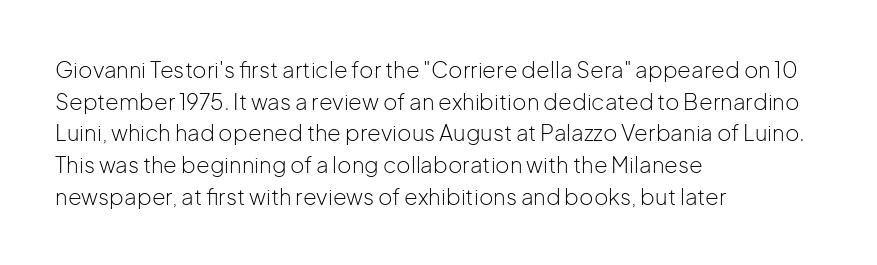
Q: Is the text bold? A: No.
Q: Is the text italic (slanted)? A: No, it is upright.
Q: Is the text underlined? A: No.
Q: How is the paragraph aligned? A: Left-aligned.
Q: Is the spacing between letters normal or unusually wide? A: Normal.
Q: Is the spacing between lines tight, normal or loose? A: Normal.
